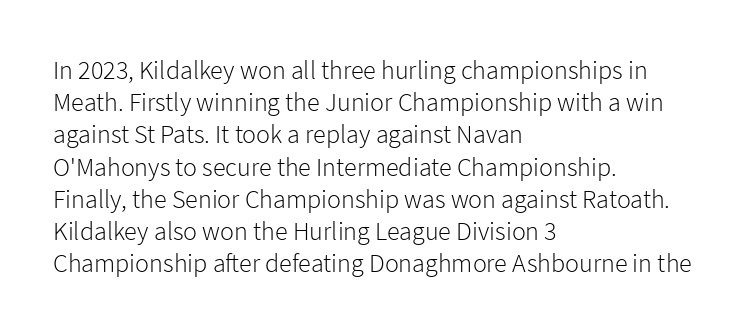
No letter is thick-stroked: the sample isn't bold. The lettering stays uniformly vertical, giving the passage a roman look. This sample uses plain, unmodified letter spacing. These lines stack with their left ends in a neat column. The gap between lines stays unmarked.
